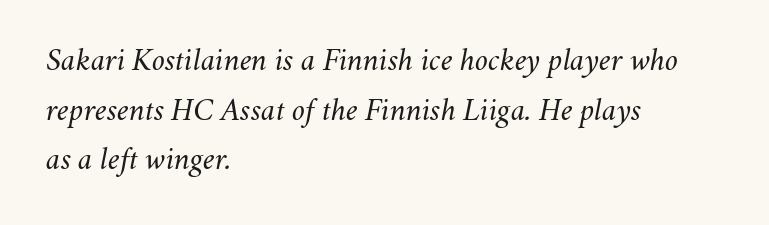
The image shows 32 px regular-weight type, italic (leaning right); set left-aligned, normal line spacing (1.55x), normal letter spacing, not underlined; medium stroke contrast and a small x-height.
